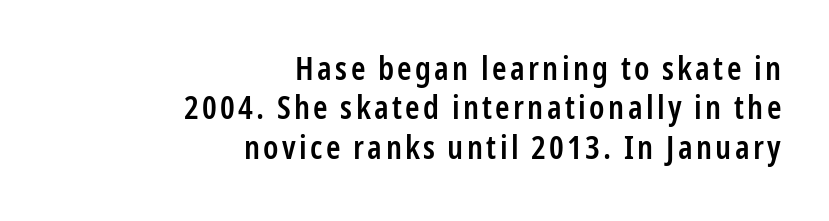
{"serif": "no", "italic": "no", "bold": "semi", "weight": "semibold", "width": "condensed", "stroke_contrast": "low", "x_height": "medium", "monospaced": "no", "underline": "no", "align": "right", "line_spacing_ratio": 1.19, "glyph_px": 33}
